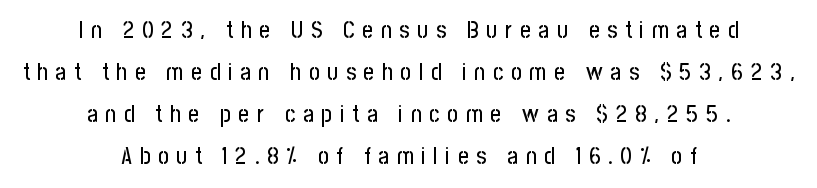
Q: Is the text italic (slanted)? A: No, it is upright.
Q: Is the text underlined? A: No.
Q: How is the paragraph aligned? A: Centered.
Q: Is the spacing between letters normal or unusually wide? A: Unusually wide.
